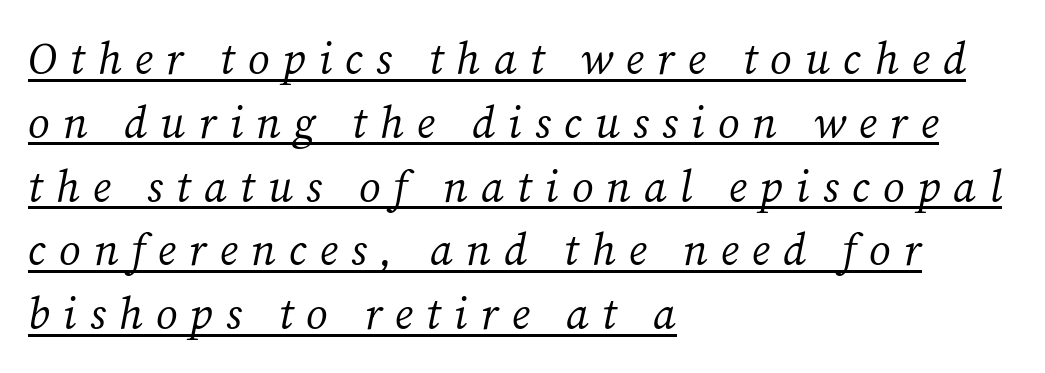
Q: Is the text bold? A: No.
Q: Is the text italic (slanted)? A: Yes, it leans right by about 12 degrees.
Q: Is the typeface a serif or a sans-serif typeface? A: Serif.
Q: Is the text underlined? A: Yes.
Q: How is the paragraph aligned? A: Left-aligned.
Q: Is the spacing between letters normal or unusually wide? A: Unusually wide.
Q: Is the spacing between lines tight, normal or loose? A: Normal.
Q: Width (condensed, normal, or wide)? A: Normal.
Q: Stroke contrast? A: Medium.
Q: x-height? A: Medium.
Q: Monospaced? A: No.
